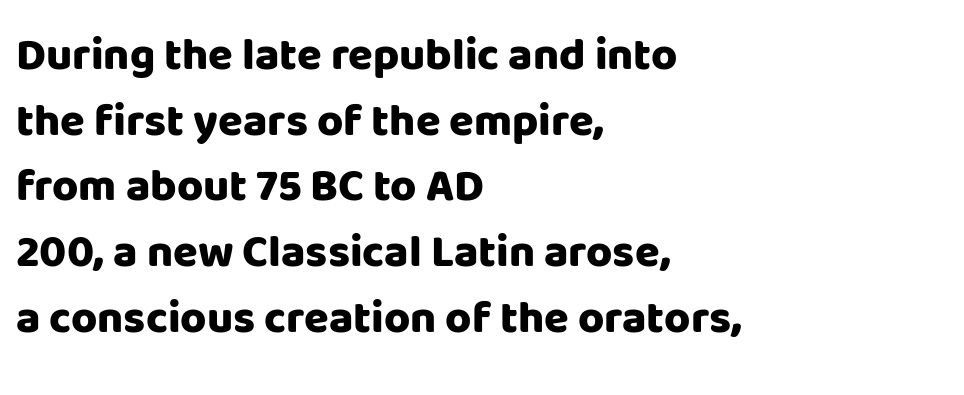
{"serif": "no", "italic": "no", "bold": "yes", "weight": "heavy", "width": "normal", "stroke_contrast": "low", "x_height": "large", "monospaced": "no", "underline": "no", "align": "left", "line_spacing": "normal", "line_spacing_ratio": 1.46, "letter_spacing": "normal", "letter_spacing_em": 0.0, "glyph_px": 45}
